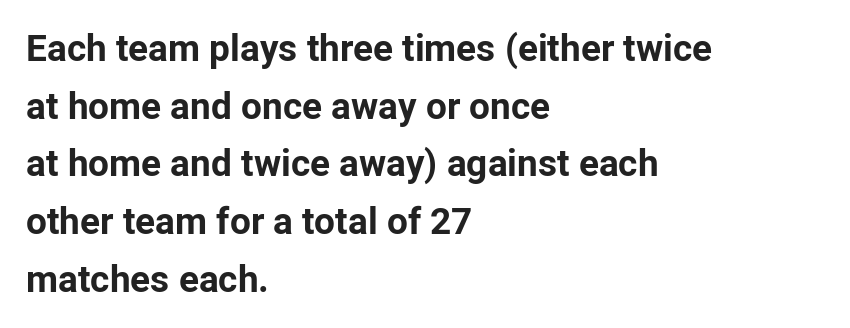
Q: Is the text bold? A: Yes.
Q: Is the text italic (slanted)? A: No, it is upright.
Q: Is the typeface a serif or a sans-serif typeface? A: Sans-serif.
Q: Is the text underlined? A: No.
Q: How is the paragraph aligned? A: Left-aligned.
Q: Is the spacing between letters normal or unusually wide? A: Normal.
Q: Is the spacing between lines tight, normal or loose? A: Normal.
Q: Width (condensed, normal, or wide)? A: Normal.
Q: Stroke contrast? A: Low.
Q: x-height? A: Medium.
Q: Monospaced? A: No.
